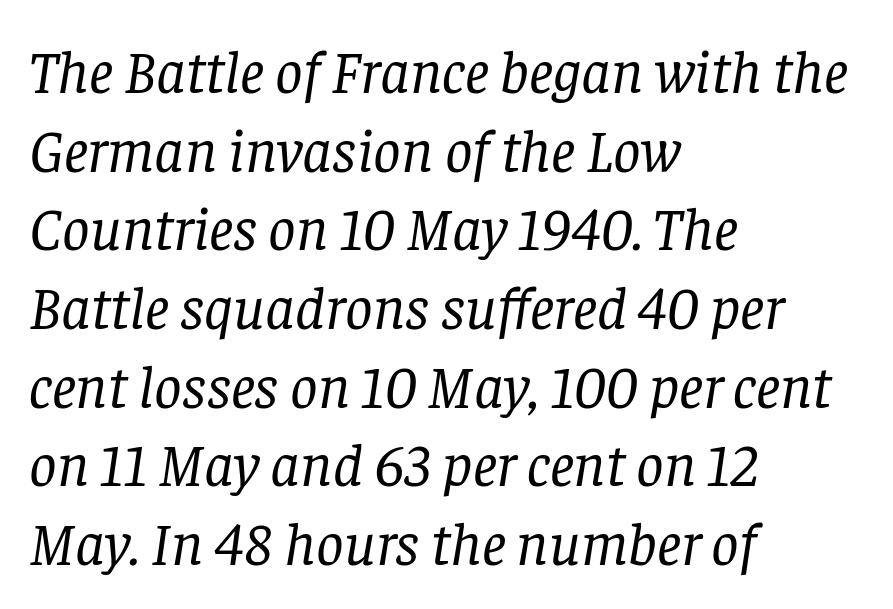
The characters display serif detailing at their extremities. Weight: not bold — regular or lighter. This sample is left-justified, so line endings fall wherever the words run out. The rendering uses natural spacing where letterforms have individual widths. Words appear dense and cohesive because spacing is normal.
